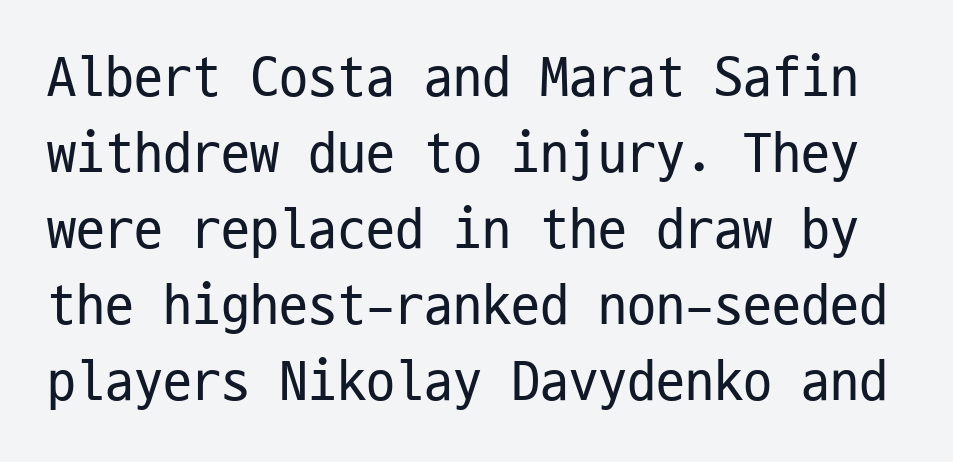
The image shows 58 px regular-weight, condensed sans-serif type, upright, monospaced; set normal line spacing (1.31x), normal letter spacing, not underlined; low stroke contrast and a medium x-height.
